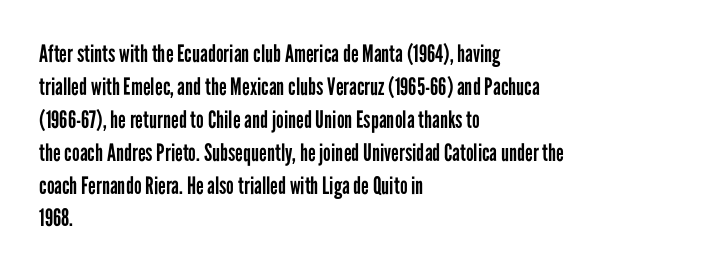
Q: Is the text bold? A: No.
Q: Is the text italic (slanted)? A: No, it is upright.
Q: Is the text underlined? A: No.
Q: How is the paragraph aligned? A: Left-aligned.
Q: Is the spacing between letters normal or unusually wide? A: Normal.
Q: Is the spacing between lines tight, normal or loose? A: Normal.
